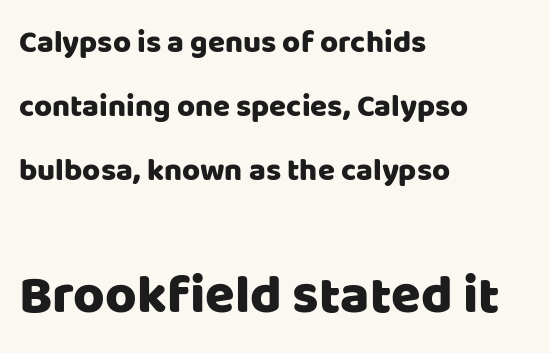
The image shows 54 px sans-serif type, upright; set left-aligned, loose line spacing (2.07x), normal letter spacing, not underlined; the second (bottom) block is 1.74x larger; low stroke contrast and a large x-height.
